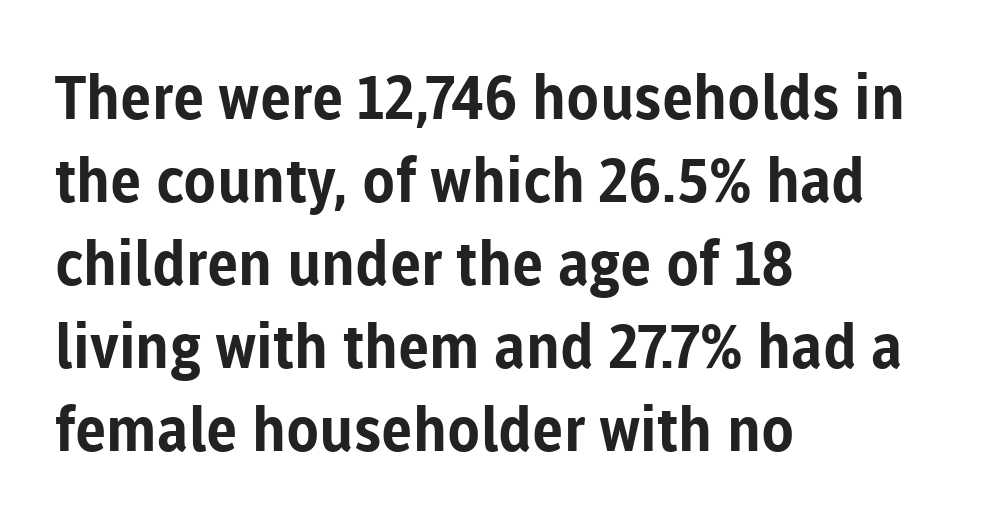
The image shows 61 px bold sans-serif type, upright; set left-aligned, normal line spacing (1.36x), normal letter spacing, not underlined; low stroke contrast and a medium x-height.
